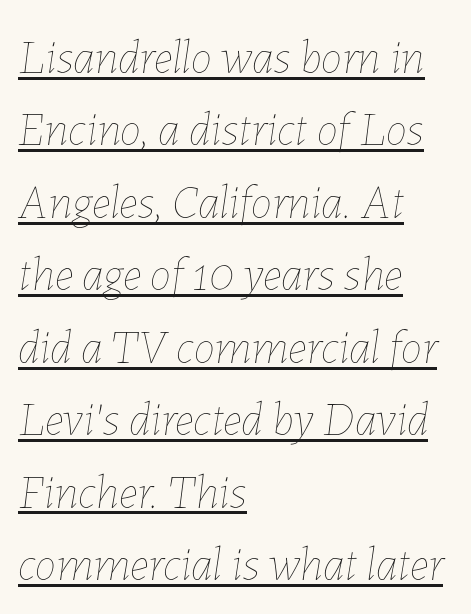
Q: Is the text bold? A: No.
Q: Is the text italic (slanted)? A: Yes, it leans right by about 7 degrees.
Q: Is the text underlined? A: Yes.
Q: How is the paragraph aligned? A: Left-aligned.
Q: Is the spacing between letters normal or unusually wide? A: Normal.
Q: Is the spacing between lines tight, normal or loose? A: Normal.
Q: Width (condensed, normal, or wide)? A: Normal.
Q: Stroke contrast? A: Low.
Q: x-height? A: Medium.
Q: Monospaced? A: No.
